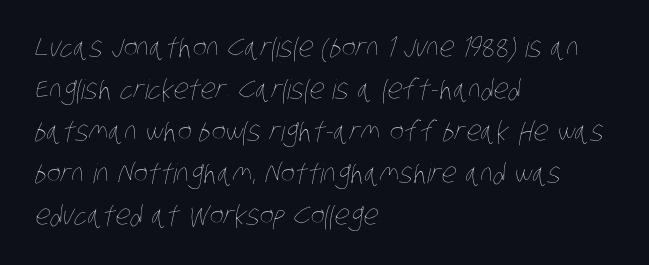
The compositor pushed each line to the left boundary. Summary of vertical rhythm: regular, with standard interline spacing. Honestly, there is no underline to notice here at all. Heft: none added — not bold.
